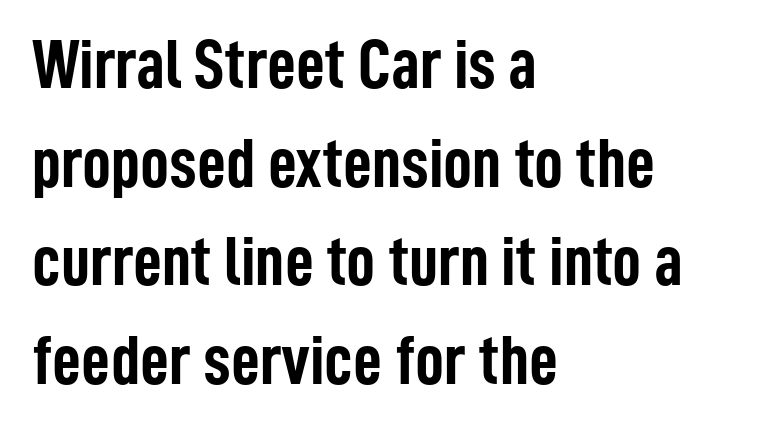
The image shows 71 px semibold, condensed sans-serif type, upright; set left-aligned, normal line spacing (1.39x), normal letter spacing, not underlined; low stroke contrast and a medium x-height.
